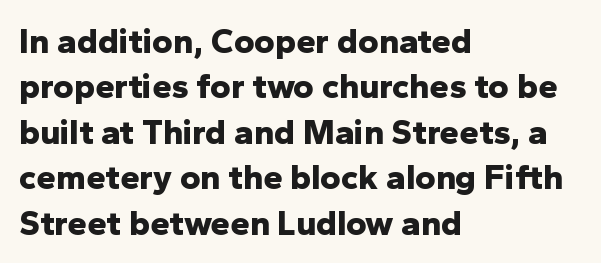
The image shows 35 px bold sans-serif type, upright; set left-aligned, normal line spacing (1.3x), normal letter spacing, not underlined; low stroke contrast and a medium x-height.
